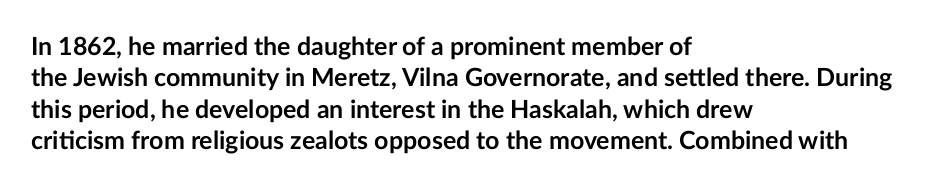
The image shows 25 px bold type, upright; set left-aligned, normal line spacing (1.26x), normal letter spacing, not underlined.
